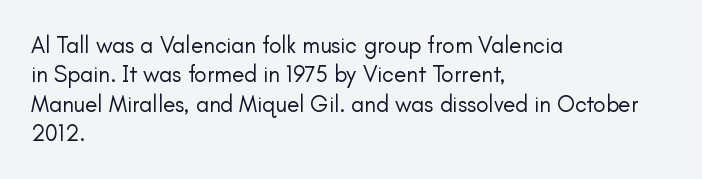
{"italic": "no", "bold": "no", "underline": "no", "align": "left", "line_spacing": "normal", "line_spacing_ratio": 1.28, "letter_spacing": "normal", "letter_spacing_em": 0.0, "glyph_px": 23}
